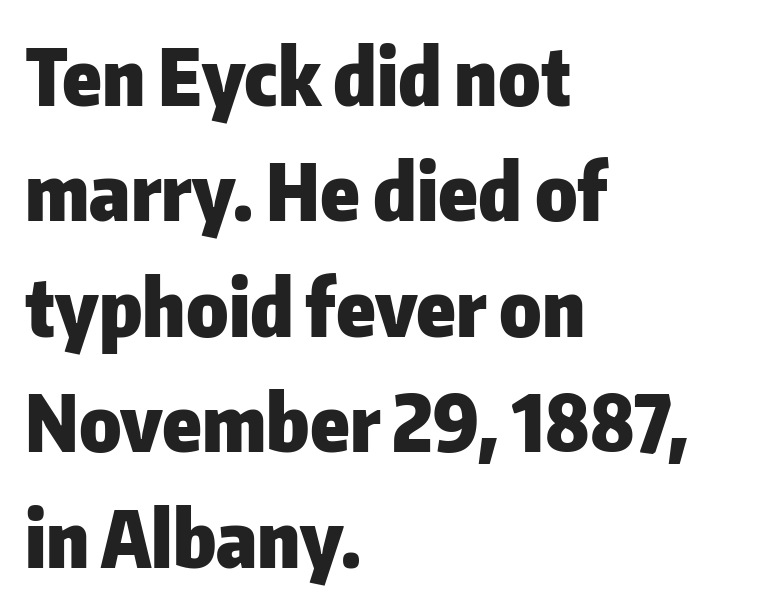
Q: Is the text bold? A: Yes.
Q: Is the text italic (slanted)? A: No, it is upright.
Q: Is the typeface a serif or a sans-serif typeface? A: Sans-serif.
Q: Is the text underlined? A: No.
Q: How is the paragraph aligned? A: Left-aligned.
Q: Is the spacing between letters normal or unusually wide? A: Normal.
Q: Is the spacing between lines tight, normal or loose? A: Normal.
Q: Width (condensed, normal, or wide)? A: Normal.
Q: Stroke contrast? A: Low.
Q: x-height? A: Medium.
Q: Monospaced? A: No.
